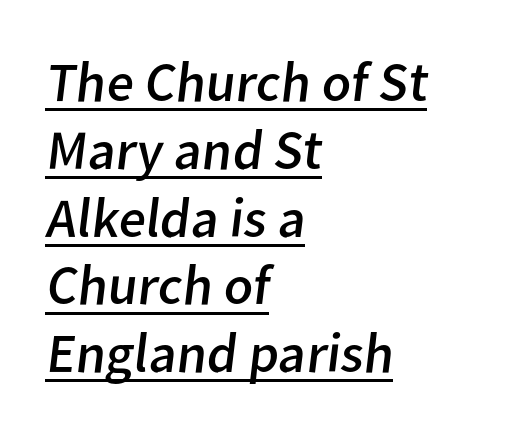
{"serif": "no", "bold": "no", "weight": "regular", "width": "normal", "stroke_contrast": "low", "x_height": "medium", "monospaced": "no", "underline": "yes", "align": "left", "line_spacing_ratio": 1.21, "letter_spacing": "normal", "letter_spacing_em": 0.0, "glyph_px": 56}
